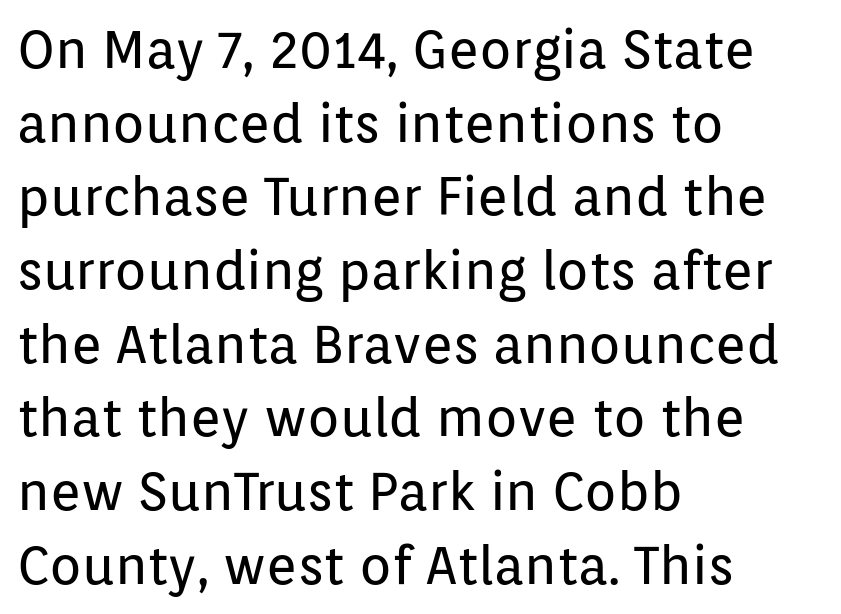
All the whitespace from short lines collects on the right. In terms of leading, this rendering sits right in the middle. Posture: straight, roman, zero tilt. Beneath every word, the page is bare. The typeface chosen for these lines omits serifs. The gaps between neighbouring characters are ordinary and unremarkable.
